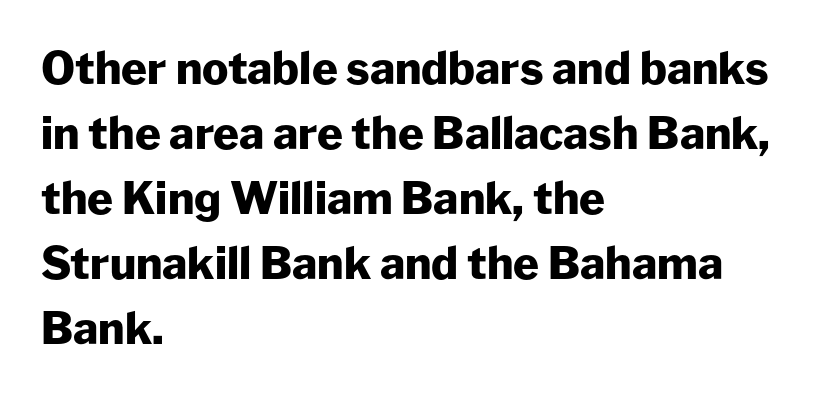
Posture: upright roman. Is the letter spacing exaggerated? No — it looks like the ordinary default. Do the characters align in a grid? No, the font is proportional. Descenders hang freely into open space.
